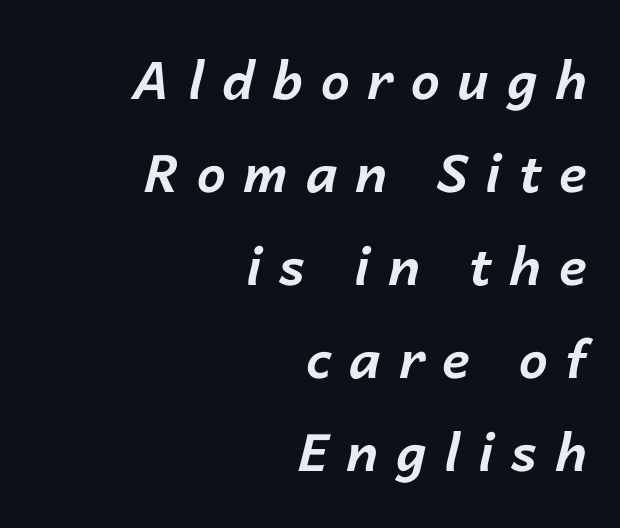
The image shows 52 px bold type, italic (leaning right); set right-aligned, line spacing 1.79x, unusually wide letter spacing (+0.34 em), not underlined; low stroke contrast and a medium x-height.
